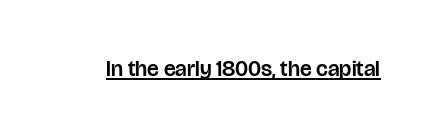
Compared with typical body copy, the letter spacing here is the same. Honestly, the underline is the first thing you notice here. No italicization has been applied; the sample stays upright.
